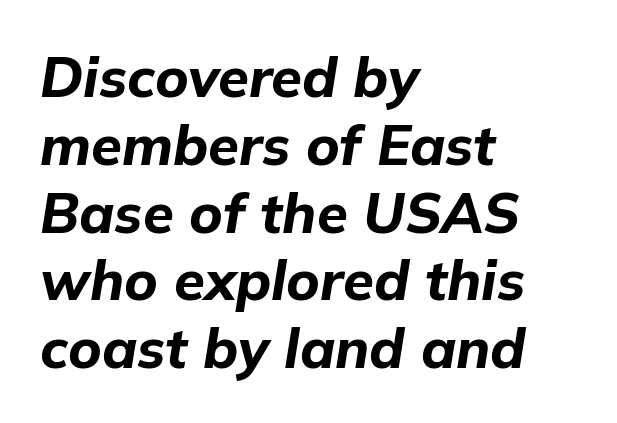
Q: Is the text bold? A: Yes.
Q: Is the text italic (slanted)? A: Yes, it leans right by about 9 degrees.
Q: Is the text underlined? A: No.
Q: How is the paragraph aligned? A: Left-aligned.
Q: Is the spacing between letters normal or unusually wide? A: Normal.
Q: Width (condensed, normal, or wide)? A: Normal.
Q: Stroke contrast? A: Low.
Q: x-height? A: Medium.
Q: Monospaced? A: No.
